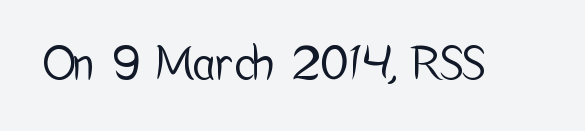
Q: Is the text italic (slanted)? A: No, it is upright.
Q: Is the typeface a serif or a sans-serif typeface? A: Sans-serif.
Q: Is the text underlined? A: No.
Q: Is the spacing between letters normal or unusually wide? A: Normal.
Q: Width (condensed, normal, or wide)? A: Condensed.
Q: Stroke contrast? A: Low.
Q: x-height? A: Medium.
Q: Monospaced? A: No.
